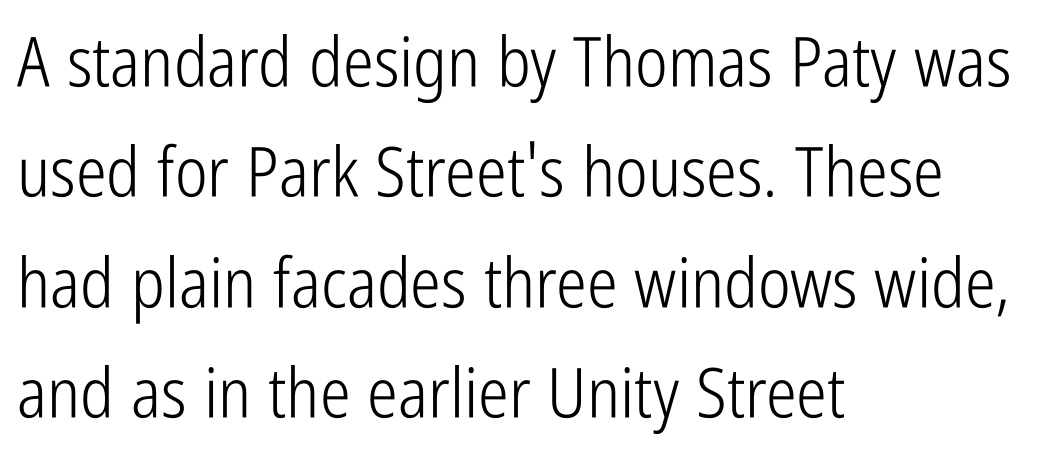
{"serif": "no", "italic": "no", "bold": "no", "weight": "light", "width": "condensed", "stroke_contrast": "low", "x_height": "medium", "monospaced": "no", "underline": "no", "align": "left", "line_spacing": "normal", "line_spacing_ratio": 1.6, "letter_spacing": "normal", "letter_spacing_em": 0.0, "glyph_px": 69}
